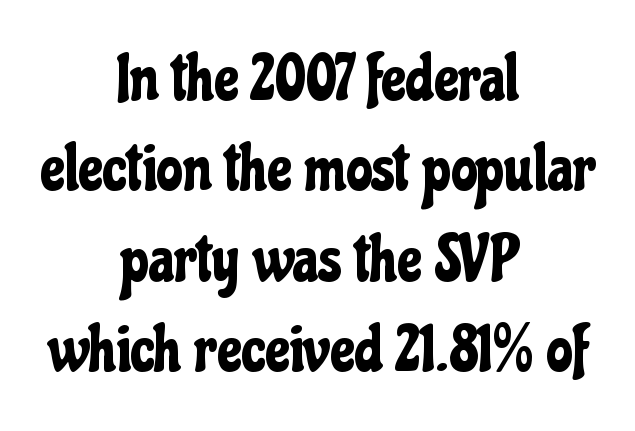
The face used here is proportionally spaced, like ordinary book or web type. Vertically, the passage feels balanced, rows spaced as you'd expect. A bare baseline throughout the passage. The specimen reads as upright at a glance. Alignment: centered.
